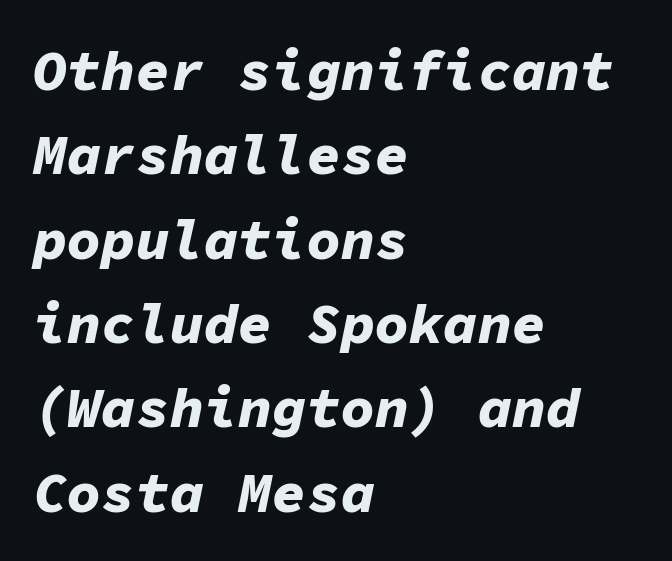
Letters rest on an invisible, unmarked baseline. The letters are bold, with thick, heavy strokes. Which margin do the lines hug? The left one — the right edge is uneven. Designer's note — italics engaged. A typesetter would call this monospace, since all characters share one set width. Each word holds together tightly as a unit, with standard inter-letter gaps.
